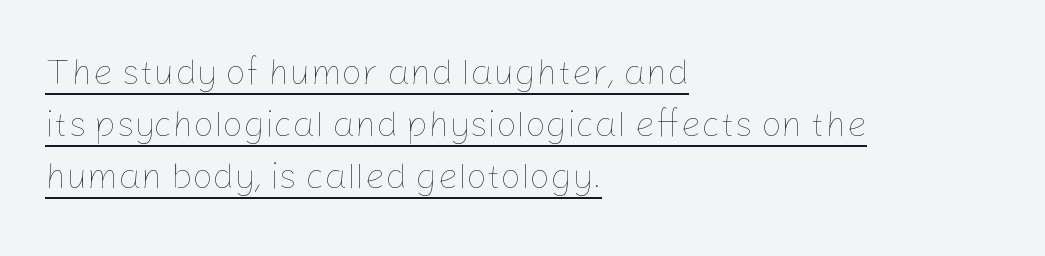
{"italic": "no", "bold": "no", "weight": "thin", "width": "normal", "stroke_contrast": "low", "x_height": "medium", "monospaced": "no", "underline": "yes", "align": "left", "line_spacing": "normal", "line_spacing_ratio": 1.45, "letter_spacing": "normal", "letter_spacing_em": 0.0, "glyph_px": 36}
